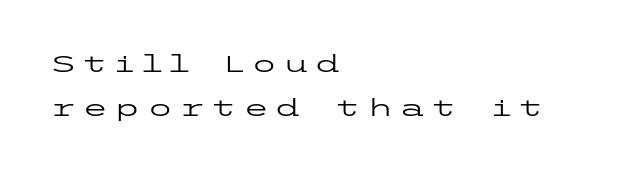
{"italic": "no", "bold": "no", "underline": "no", "align": "left", "line_spacing_ratio": 1.83, "letter_spacing": "wide", "letter_spacing_em": 0.24, "glyph_px": 24}
